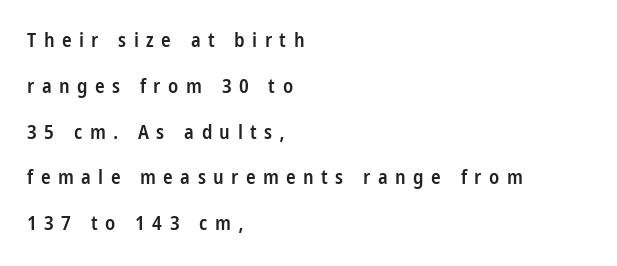
The image shows 20 px text type, upright; set left-aligned, loose line spacing (2.29x), unusually wide letter spacing (+0.37 em), not underlined.
